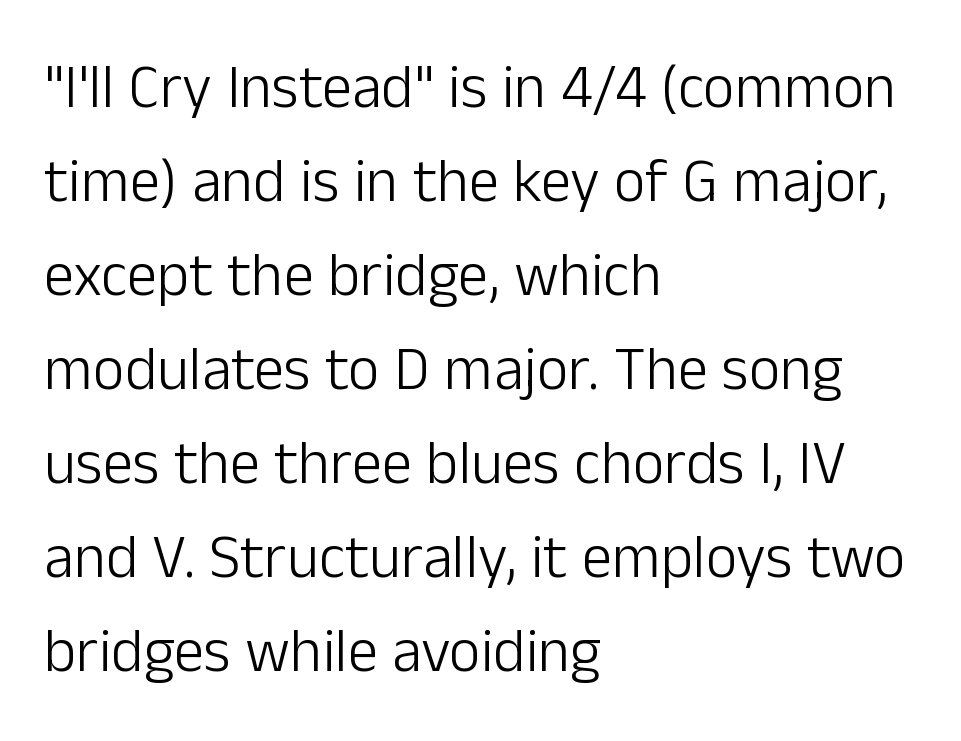
Q: Is the text bold? A: No.
Q: Is the text italic (slanted)? A: No, it is upright.
Q: Is the typeface a serif or a sans-serif typeface? A: Sans-serif.
Q: Is the text underlined? A: No.
Q: How is the paragraph aligned? A: Left-aligned.
Q: Is the spacing between letters normal or unusually wide? A: Normal.
Q: Is the spacing between lines tight, normal or loose? A: Normal.
Q: Width (condensed, normal, or wide)? A: Normal.
Q: Stroke contrast? A: Low.
Q: x-height? A: Medium.
Q: Monospaced? A: No.
